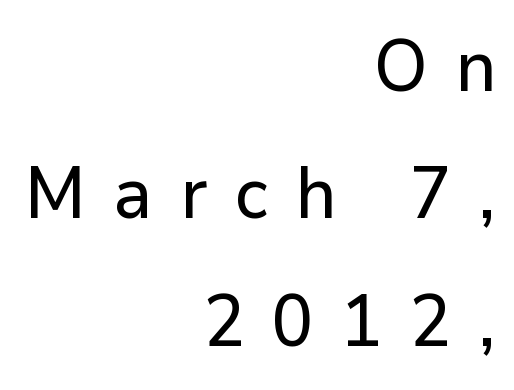
{"serif": "no", "italic": "no", "width": "normal", "stroke_contrast": "low", "x_height": "medium", "monospaced": "no", "underline": "no", "align": "right", "line_spacing_ratio": 1.77, "letter_spacing": "wide", "letter_spacing_em": 0.38, "glyph_px": 72}
